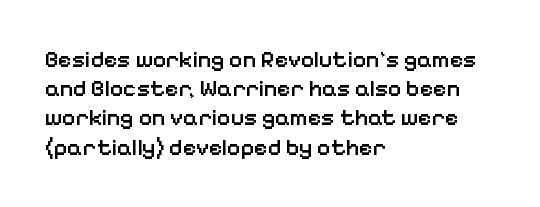
Every row of glyphs begins at an identical x-position on the left. Quick note: not italic, upright. A typesetter would call this zero additional tracking. Check under the words: just untouched page.
